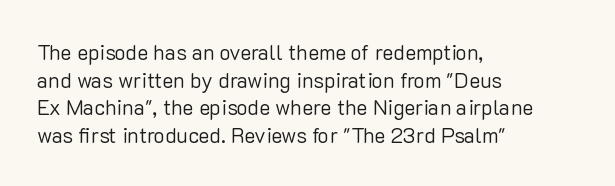
The image shows 21 px text type, upright; set left-aligned, normal line spacing (1.31x), normal letter spacing, not underlined.
